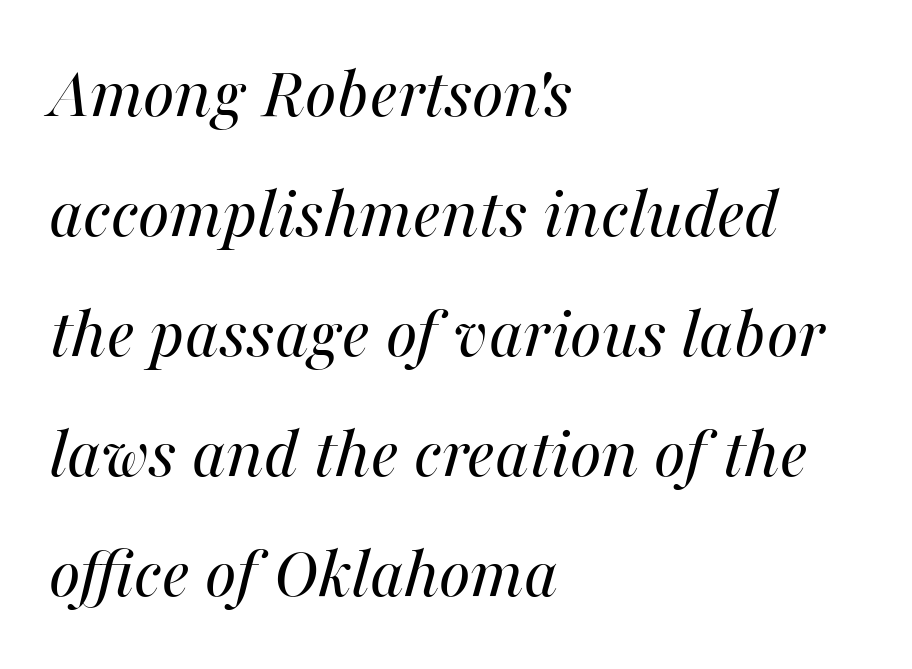
The gap between lines stays unmarked. Summary of weight: not heavy and not bold. The passage is arranged the way most books set body copy — flush left. In terms of posture, this sample is oblique.
